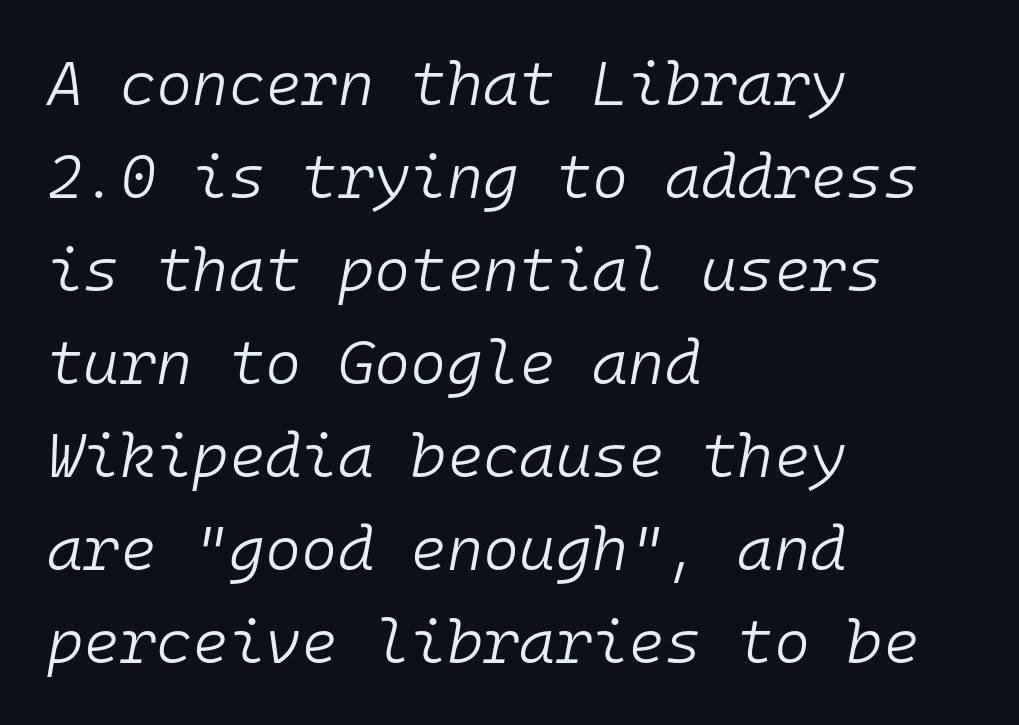
Q: Is the text bold? A: No.
Q: Is the text italic (slanted)? A: Yes, it leans right by about 10 degrees.
Q: Is the text underlined? A: No.
Q: How is the paragraph aligned? A: Left-aligned.
Q: Is the spacing between letters normal or unusually wide? A: Normal.
Q: Is the spacing between lines tight, normal or loose? A: Normal.
Q: Width (condensed, normal, or wide)? A: Normal.
Q: Stroke contrast? A: Low.
Q: x-height? A: Medium.
Q: Monospaced? A: Yes.
